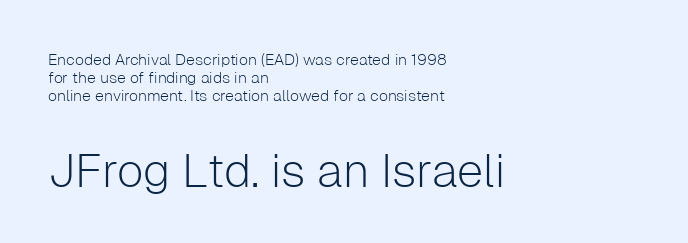
Students, note that the glyphs here touch the page at normal intervals. Beneath every word, the page is bare. The axis of the letterforms is exactly vertical. Which of the two is more prominent by size? The second, at the bottom.
